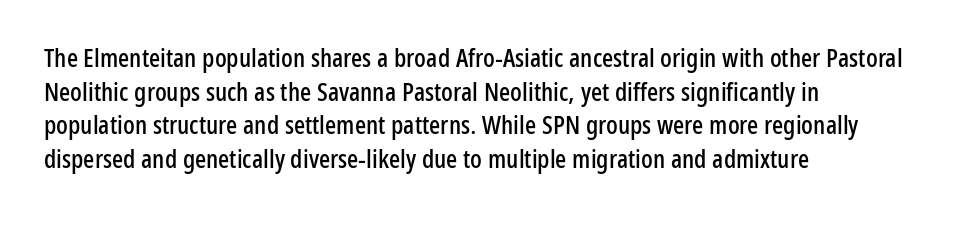
The zone under the glyphs is completely vacant. Line starts are locked; line ends wander. Look at the tracking — it's just the regular setting, nothing added. Horizontal bands of white between lines are of average thickness.
